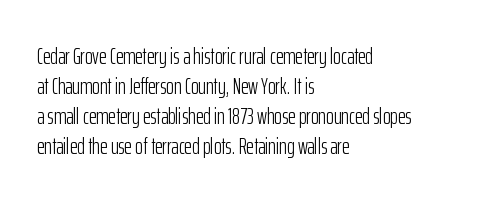
The image shows 23 px text type, upright; set left-aligned, normal line spacing (1.3x), normal letter spacing, not underlined.
